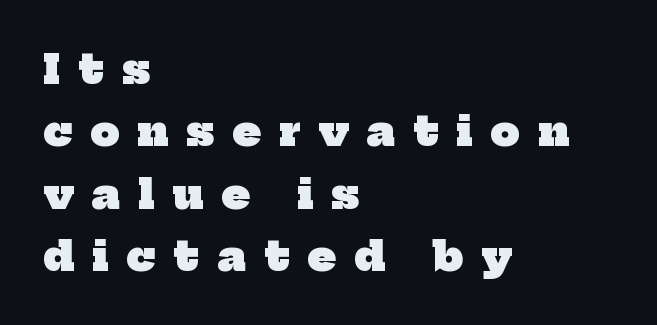
The image shows 41 px heavy serif type; set left-aligned, normal line spacing (1.52x), unusually wide letter spacing (+0.44 em), not underlined; low stroke contrast and a medium x-height.
